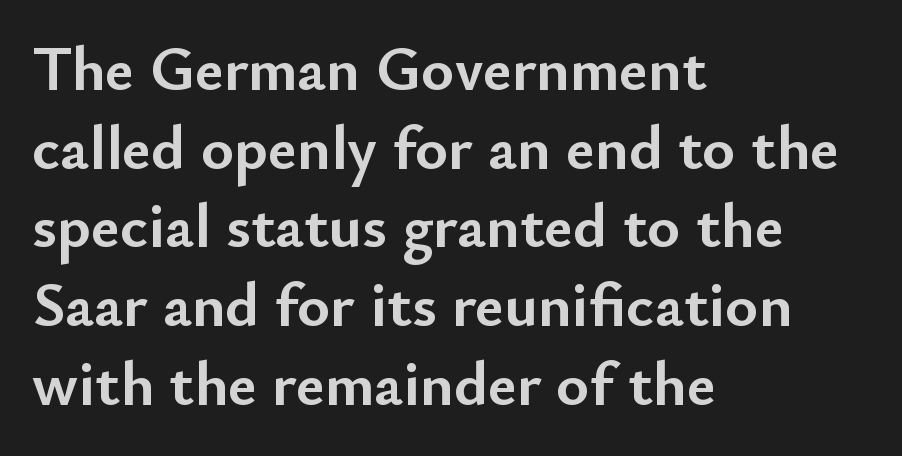
Q: Is the text bold? A: Yes.
Q: Is the text italic (slanted)? A: No, it is upright.
Q: Is the typeface a serif or a sans-serif typeface? A: Sans-serif.
Q: Is the text underlined? A: No.
Q: How is the paragraph aligned? A: Left-aligned.
Q: Is the spacing between letters normal or unusually wide? A: Normal.
Q: Is the spacing between lines tight, normal or loose? A: Normal.
Q: Width (condensed, normal, or wide)? A: Normal.
Q: Stroke contrast? A: Low.
Q: x-height? A: Small.
Q: Monospaced? A: No.
